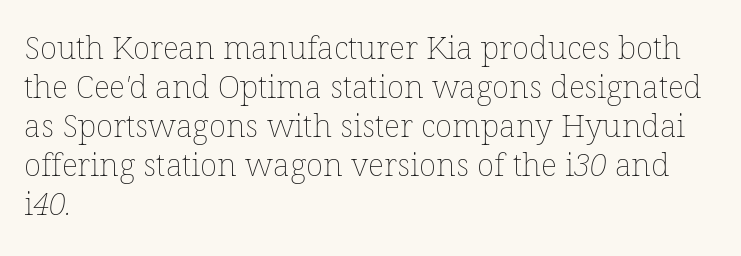
The image shows 32 px thin type; set left-aligned, line spacing 1.22x, normal letter spacing, not underlined; low stroke contrast and a medium x-height.
